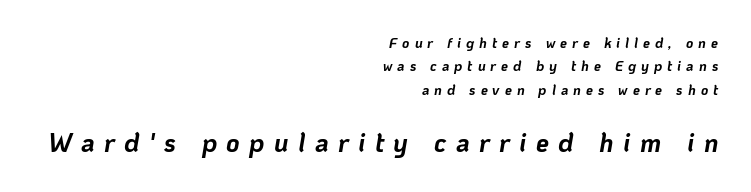
The image shows 26 px bold type, italic (leaning right); set right-aligned, normal line spacing (1.67x), unusually wide letter spacing (+0.36 em), not underlined; the second (bottom) block is 1.86x larger.
